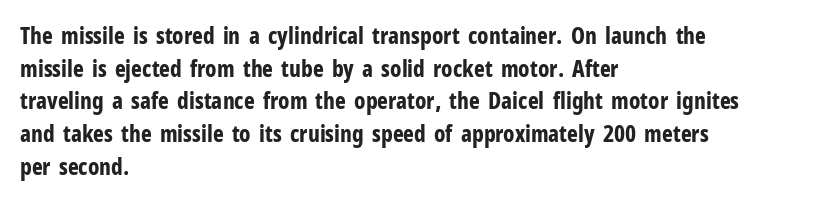
Here the glyphs are tracked normally, forming tight word shapes. One-word summary of the alignment: left. In terms of posture, this sample is upright. Notice how thick the strokes are: this is what a full bold looks like. The lines sit at an ordinary, default distance from one another.
